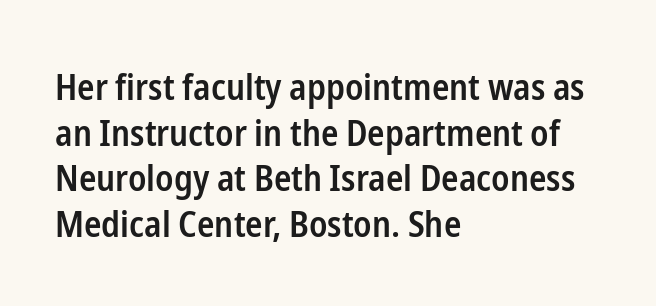
{"serif": "no", "italic": "no", "bold": "semi", "weight": "semibold", "width": "condensed", "stroke_contrast": "low", "x_height": "medium", "monospaced": "no", "underline": "no", "align": "left", "line_spacing": "normal", "line_spacing_ratio": 1.27, "letter_spacing": "normal", "letter_spacing_em": 0.0, "glyph_px": 36}
